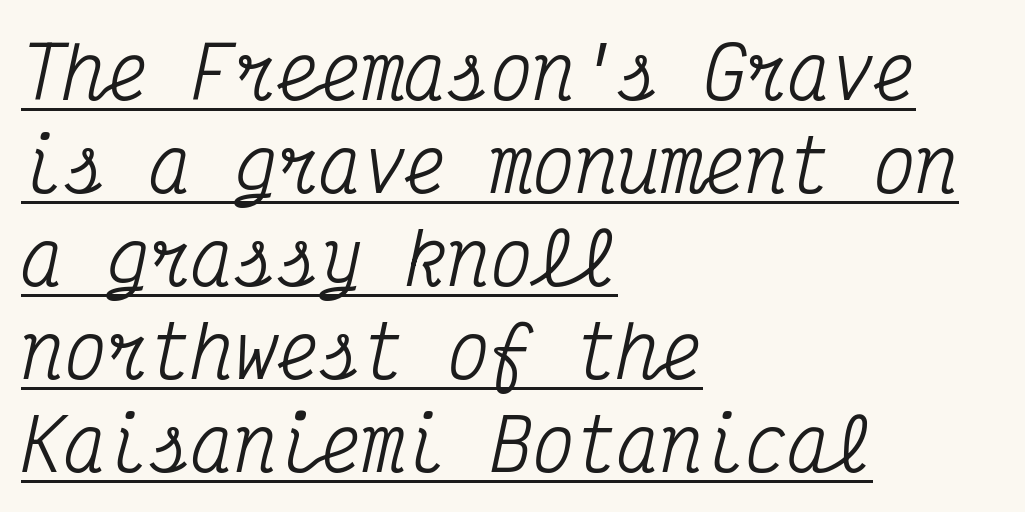
The image shows 71 px condensed serif type, italic (leaning right), monospaced; set left-aligned, normal line spacing (1.31x), normal letter spacing, underlined; medium stroke contrast and a medium x-height.
